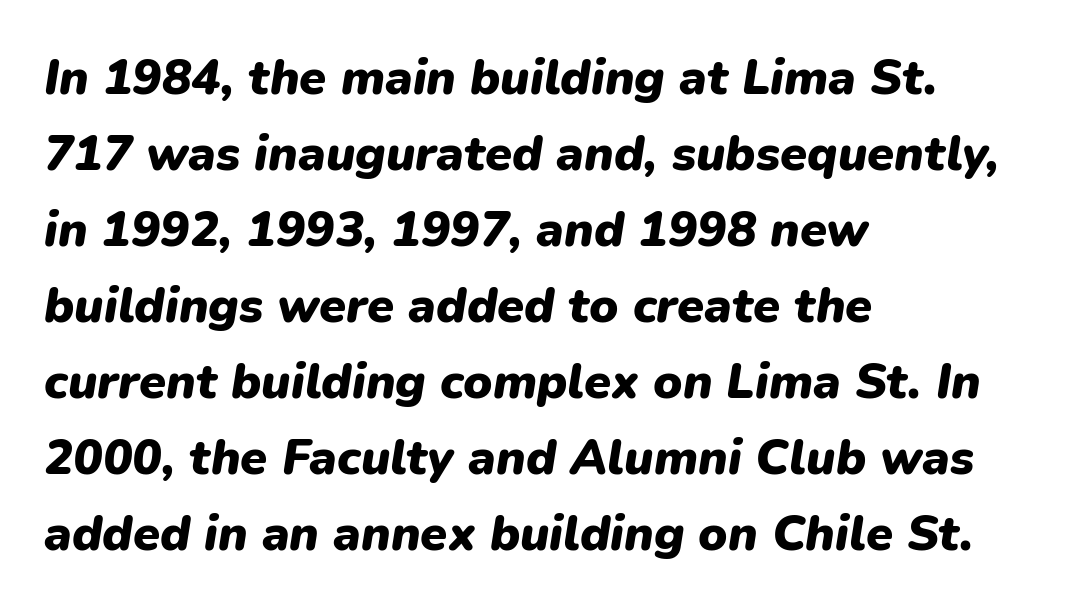
The image shows 49 px heavy type, italic (leaning right); set left-aligned, normal line spacing (1.55x), normal letter spacing, not underlined; low stroke contrast and a medium x-height.
